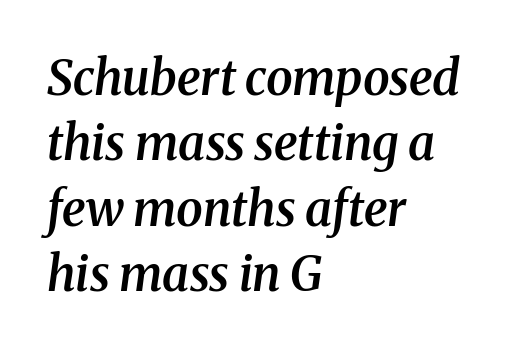
{"serif": "yes", "italic": "yes", "lean": "right", "slant_degrees": 8, "bold": "semi", "weight": "semibold", "width": "normal", "stroke_contrast": "medium", "x_height": "medium", "monospaced": "no", "underline": "no", "align": "left", "line_spacing": "normal", "line_spacing_ratio": 1.36, "letter_spacing": "normal", "letter_spacing_em": 0.0, "glyph_px": 48}
